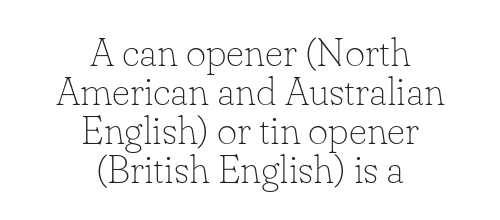
The image shows 39 px thin serif type, upright; set centered, tight line spacing (1.0x), normal letter spacing, not underlined; low stroke contrast and a small x-height.
